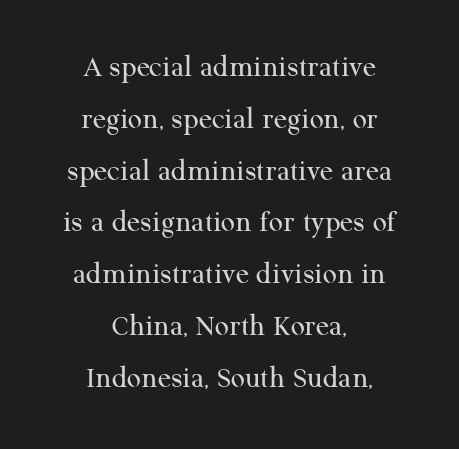
Q: Is the text bold? A: No.
Q: Is the text italic (slanted)? A: No, it is upright.
Q: Is the typeface a serif or a sans-serif typeface? A: Serif.
Q: Is the text underlined? A: No.
Q: How is the paragraph aligned? A: Centered.
Q: Is the spacing between letters normal or unusually wide? A: Normal.
Q: Is the spacing between lines tight, normal or loose? A: Normal.
Q: Width (condensed, normal, or wide)? A: Normal.
Q: Stroke contrast? A: Medium.
Q: x-height? A: Medium.
Q: Monospaced? A: No.
